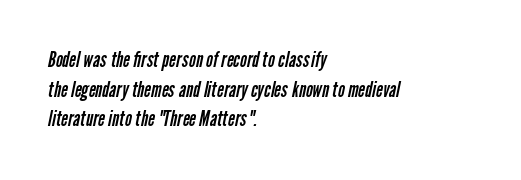
Q: Is the text bold? A: No.
Q: Is the text underlined? A: No.
Q: How is the paragraph aligned? A: Left-aligned.
Q: Is the spacing between letters normal or unusually wide? A: Normal.
Q: Is the spacing between lines tight, normal or loose? A: Normal.
